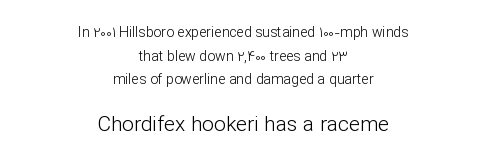
{"italic": "no", "bold": "no", "underline": "no", "align": "center", "line_spacing": "normal", "line_spacing_ratio": 1.68, "letter_spacing": "normal", "letter_spacing_em": 0.0, "larger_block": "second", "size_ratio": 1.5, "glyph_px": 21}
